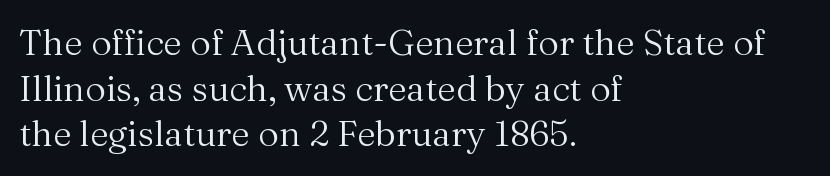
The image shows 36 px regular-weight serif type, upright; set left-aligned, normal line spacing (1.27x), normal letter spacing, not underlined; medium stroke contrast and a medium x-height.
